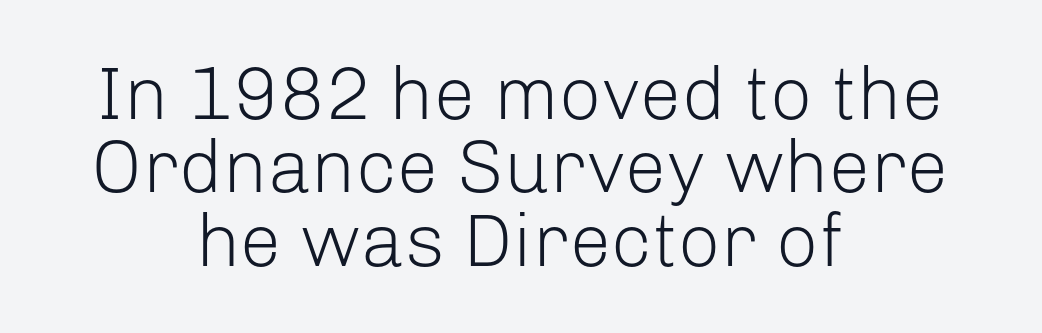
{"serif": "no", "italic": "no", "bold": "no", "weight": "light", "width": "normal", "stroke_contrast": "low", "x_height": "medium", "monospaced": "no", "underline": "no", "align": "center", "line_spacing": "tight", "line_spacing_ratio": 0.98, "letter_spacing": "normal", "letter_spacing_em": 0.0, "glyph_px": 75}
